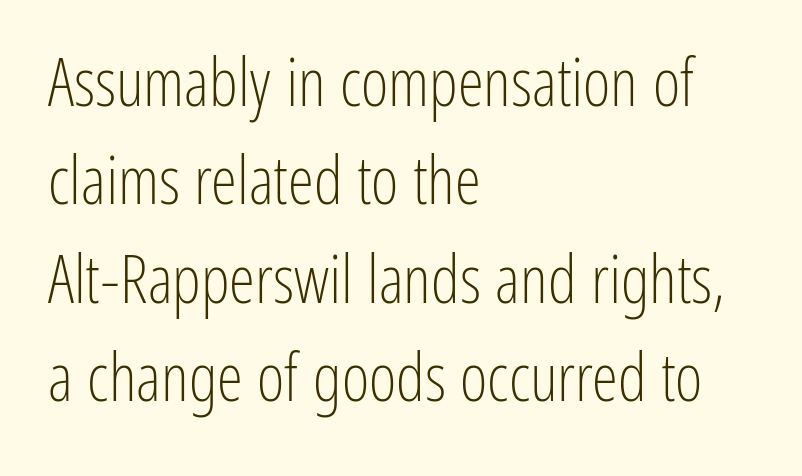
{"serif": "no", "italic": "no", "bold": "no", "weight": "light", "width": "condensed", "stroke_contrast": "low", "x_height": "medium", "monospaced": "no", "underline": "no", "align": "left", "line_spacing": "normal", "line_spacing_ratio": 1.49, "letter_spacing": "normal", "letter_spacing_em": 0.0, "glyph_px": 66}
